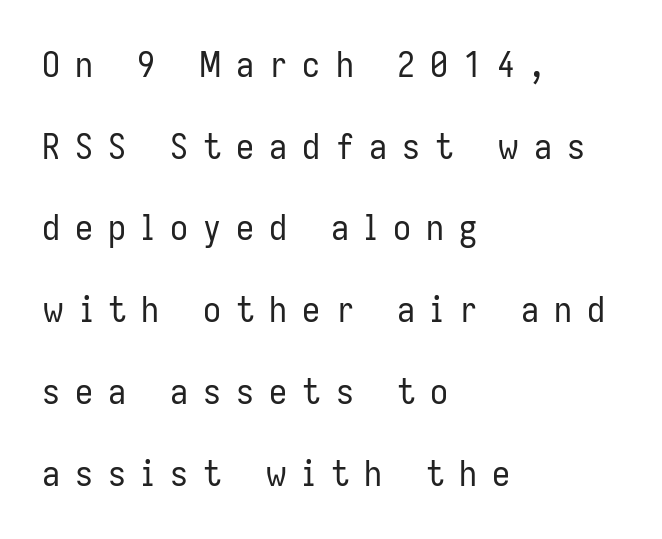
Q: Is the text bold? A: No.
Q: Is the text italic (slanted)? A: No, it is upright.
Q: Is the typeface a serif or a sans-serif typeface? A: Sans-serif.
Q: Is the text underlined? A: No.
Q: How is the paragraph aligned? A: Left-aligned.
Q: Is the spacing between letters normal or unusually wide? A: Unusually wide.
Q: Is the spacing between lines tight, normal or loose? A: Loose.
Q: Width (condensed, normal, or wide)? A: Condensed.
Q: Stroke contrast? A: Low.
Q: x-height? A: Medium.
Q: Monospaced? A: No.
